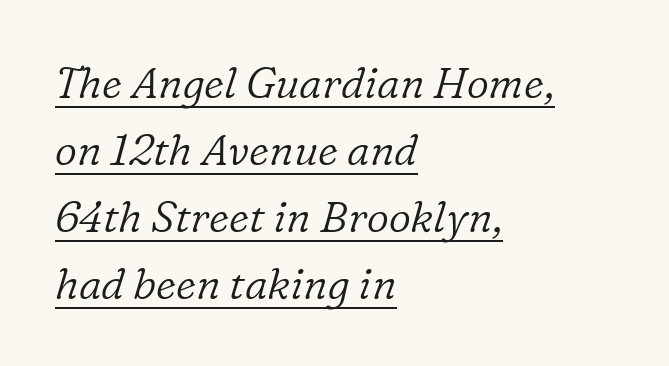
The image shows 43 px light serif type, italic (leaning right); set left-aligned, normal line spacing (1.56x), normal letter spacing, underlined; low stroke contrast and a medium x-height.
